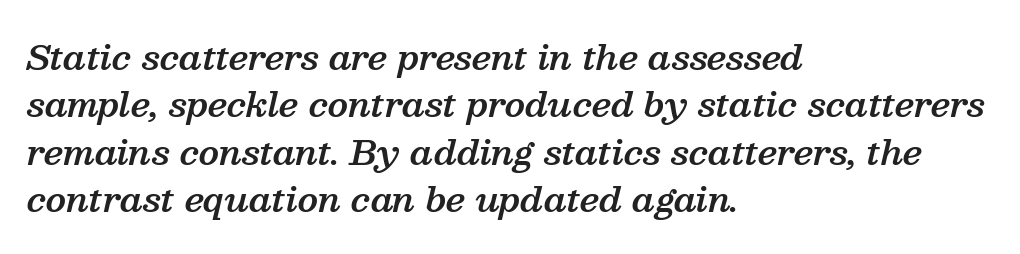
The image shows 34 px semibold serif type, italic (leaning right); set left-aligned, normal line spacing (1.39x), normal letter spacing, not underlined; medium stroke contrast and a medium x-height.
